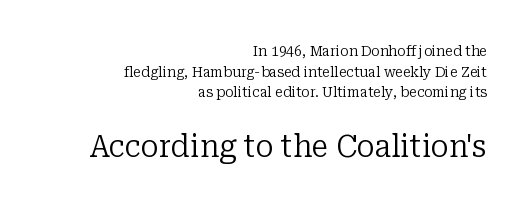
{"serif": "yes", "italic": "no", "bold": "no", "weight": "regular", "width": "normal", "stroke_contrast": "low", "x_height": "medium", "monospaced": "no", "underline": "no", "align": "right", "line_spacing": "normal", "line_spacing_ratio": 1.48, "letter_spacing": "normal", "letter_spacing_em": 0.0, "larger_block": "second", "size_ratio": 2.14, "glyph_px": 30}
